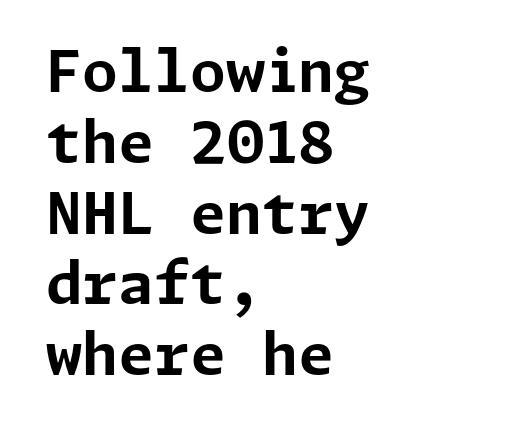
Q: Is the text bold? A: Yes.
Q: Is the text italic (slanted)? A: No, it is upright.
Q: Is the typeface a serif or a sans-serif typeface? A: Sans-serif.
Q: Is the text underlined? A: No.
Q: How is the paragraph aligned? A: Left-aligned.
Q: Is the spacing between letters normal or unusually wide? A: Normal.
Q: Width (condensed, normal, or wide)? A: Normal.
Q: Stroke contrast? A: Low.
Q: x-height? A: Medium.
